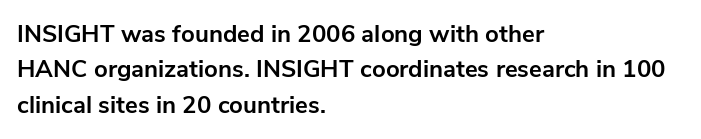
Q: Is the text bold? A: Yes.
Q: Is the text italic (slanted)? A: No, it is upright.
Q: Is the text underlined? A: No.
Q: How is the paragraph aligned? A: Left-aligned.
Q: Is the spacing between letters normal or unusually wide? A: Normal.
Q: Is the spacing between lines tight, normal or loose? A: Normal.
